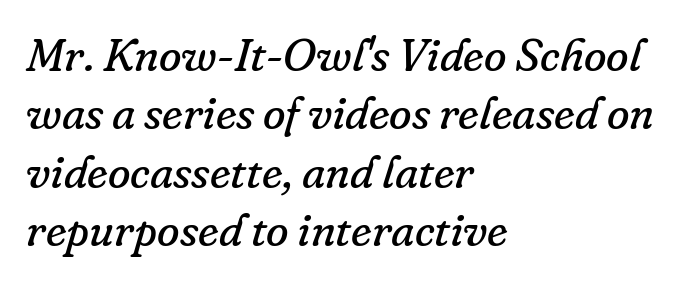
The image shows 46 px regular-weight serif type, italic (leaning right); set left-aligned, normal line spacing (1.27x), normal letter spacing, not underlined; low stroke contrast and a small x-height.
